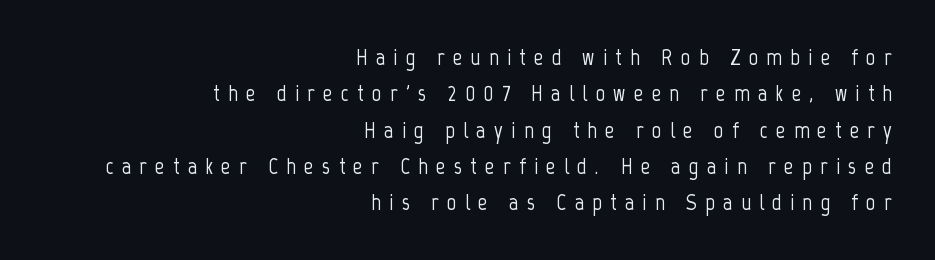
The image shows 23 px text type, upright; set right-aligned, normal line spacing (1.58x), unusually wide letter spacing (+0.36 em), not underlined.
